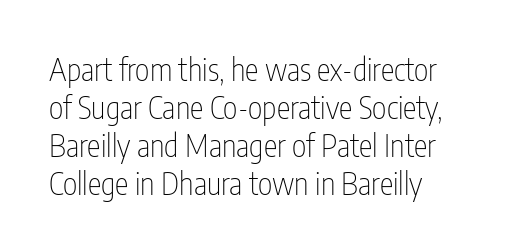
Q: Is the text bold? A: No.
Q: Is the text italic (slanted)? A: No, it is upright.
Q: Is the typeface a serif or a sans-serif typeface? A: Sans-serif.
Q: Is the text underlined? A: No.
Q: Is the spacing between letters normal or unusually wide? A: Normal.
Q: Width (condensed, normal, or wide)? A: Condensed.
Q: Stroke contrast? A: Low.
Q: x-height? A: Medium.
Q: Monospaced? A: No.
